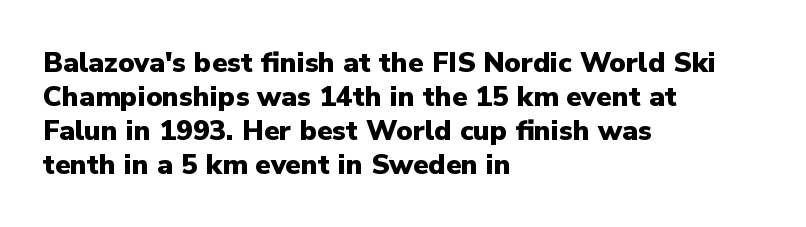
Q: Is the text bold? A: Yes.
Q: Is the text italic (slanted)? A: No, it is upright.
Q: Is the typeface a serif or a sans-serif typeface? A: Sans-serif.
Q: Is the text underlined? A: No.
Q: How is the paragraph aligned? A: Left-aligned.
Q: Is the spacing between letters normal or unusually wide? A: Normal.
Q: Width (condensed, normal, or wide)? A: Normal.
Q: Stroke contrast? A: Low.
Q: x-height? A: Medium.
Q: Monospaced? A: No.
